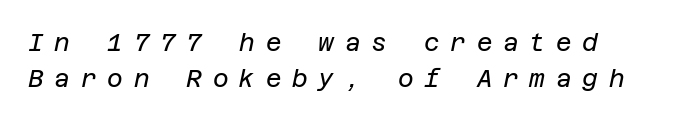
Regarding leading, the lines here are spaced in the standard way. Does extra space separate the letters? Yes, quite a lot of it. The weight would be labelled regular, book, light, or lighter still. This rendering uses left alignment, leaving the right contour irregular.
